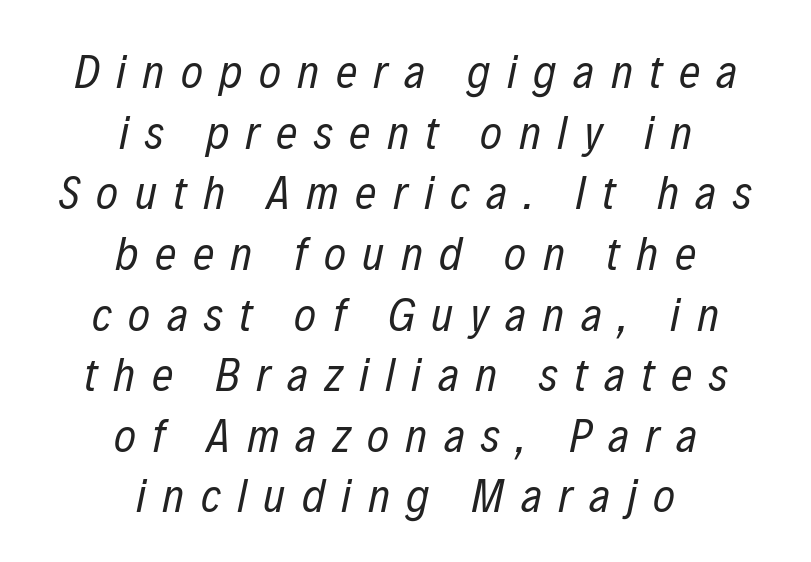
Anything drawn beneath the words? Only blank space. Each line is balanced around a shared central axis. Spacing verdict: proportional, widths tailored to each character. Tall strokes in this sample are angled rather than plumb. Line spacing here is normal.
